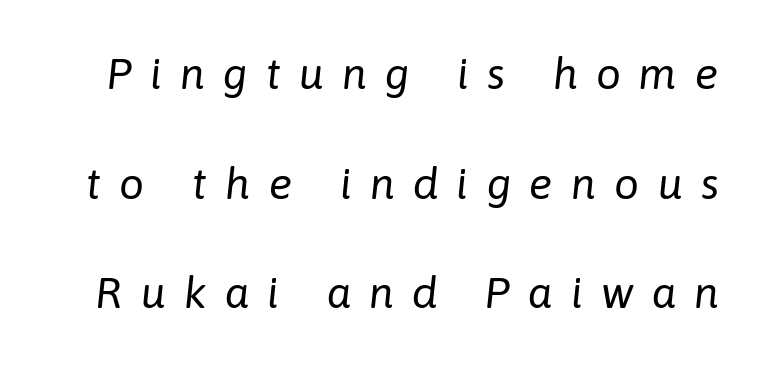
The specimen omits any rule beneath the text block's lines. In terms of leading, this rendering errs on the spacious side. The passage shown leans; its letterforms are oblique. Compared with a typical body face, this is equally light or lighter still. Character widths vary here, with narrow letters taking less room than wide ones. Characters follow at a spacing far wider than the type designer built in.
